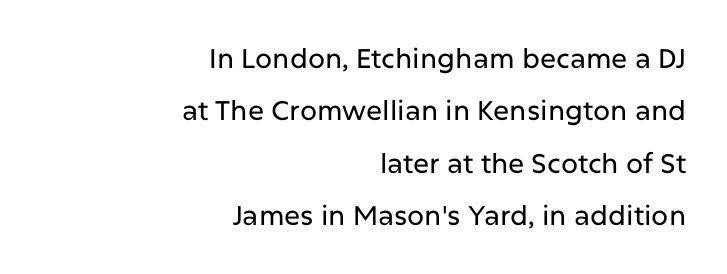
The image shows 27 px text type, upright; set right-aligned, loose line spacing (1.94x), normal letter spacing, not underlined.
